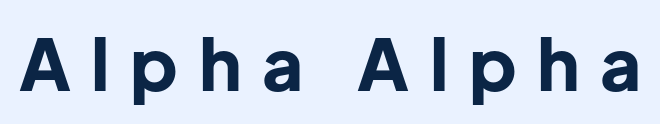
The image shows 71 px bold sans-serif type, upright; set unusually wide letter spacing (+0.29 em), not underlined; low stroke contrast and a medium x-height.
